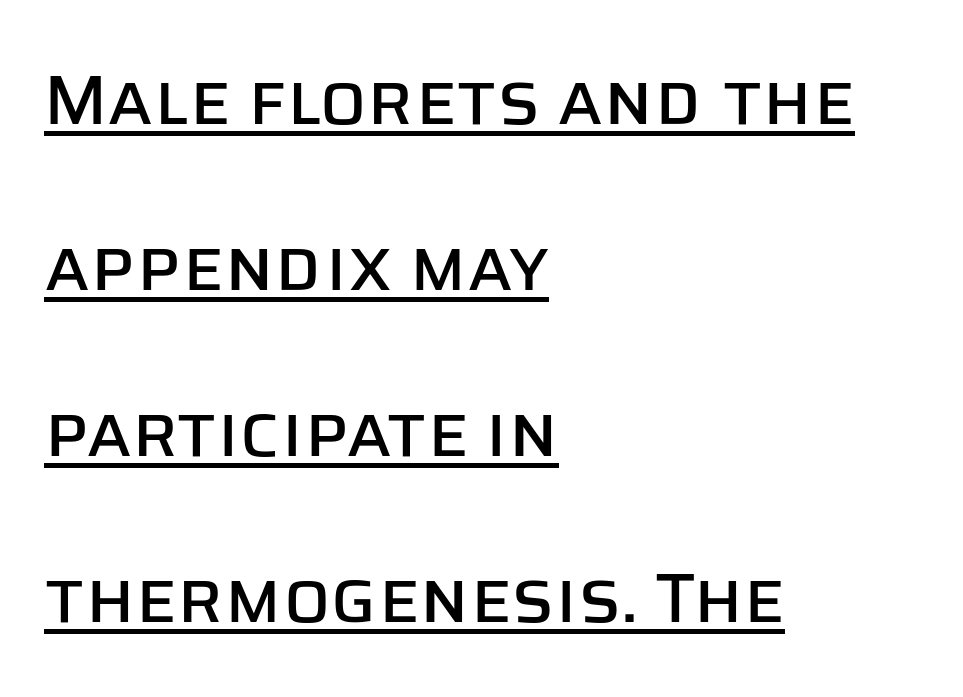
The image shows 70 px sans-serif type, upright; set left-aligned, loose line spacing (2.37x), normal letter spacing, underlined; low stroke contrast and a large x-height.
